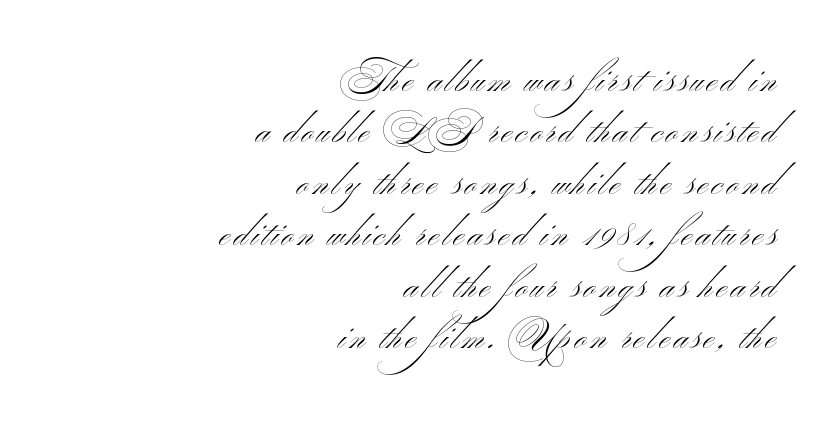
Q: Is the text bold? A: No.
Q: Is the typeface a serif or a sans-serif typeface? A: Sans-serif.
Q: Is the text underlined? A: No.
Q: How is the paragraph aligned? A: Right-aligned.
Q: Is the spacing between lines tight, normal or loose? A: Normal.
Q: Width (condensed, normal, or wide)? A: Wide.
Q: Stroke contrast? A: Medium.
Q: x-height? A: Small.
Q: Monospaced? A: No.
